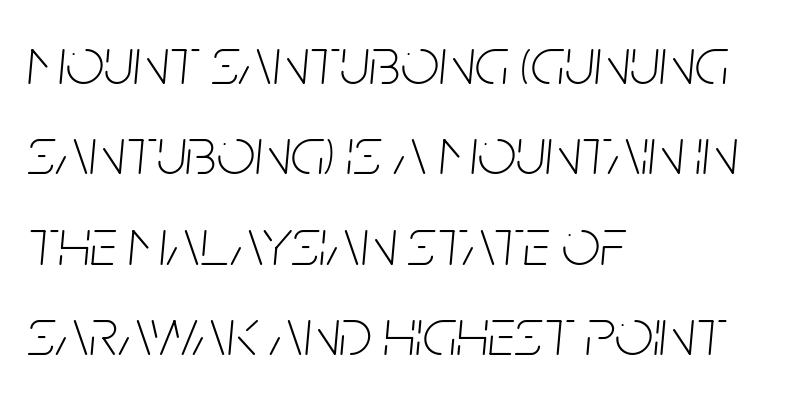
The image shows 68 px thin, condensed type, italic (leaning right); set left-aligned, normal line spacing (1.33x), normal letter spacing, not underlined; low stroke contrast and a large x-height.
